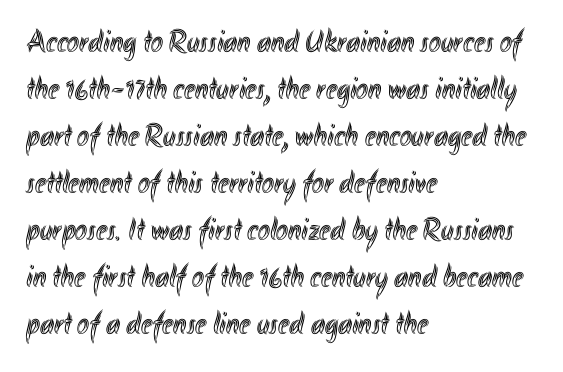
The image shows 32 px condensed type; set left-aligned, normal line spacing (1.47x), normal letter spacing, not underlined; a small x-height.
